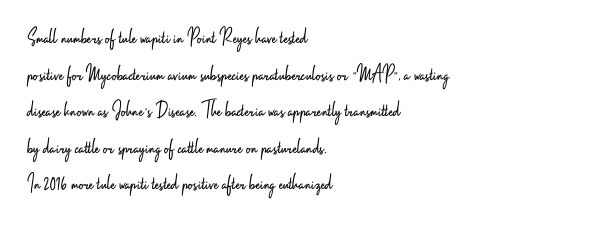
{"bold": "no", "underline": "no", "align": "left", "line_spacing": "normal", "line_spacing_ratio": 1.59, "letter_spacing": "normal", "letter_spacing_em": 0.0, "glyph_px": 23}
